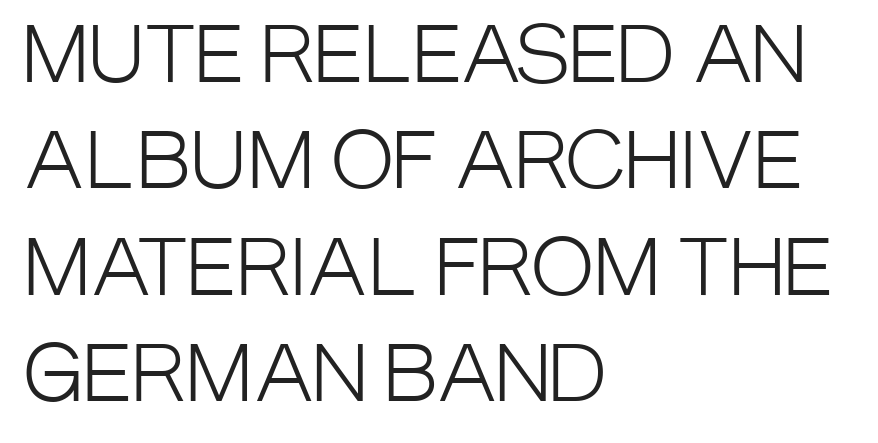
{"serif": "no", "italic": "no", "bold": "no", "weight": "light", "width": "condensed", "stroke_contrast": "low", "x_height": "large", "monospaced": "no", "underline": "no", "align": "left", "line_spacing": "normal", "line_spacing_ratio": 1.4, "letter_spacing": "normal", "letter_spacing_em": 0.0, "glyph_px": 76}
